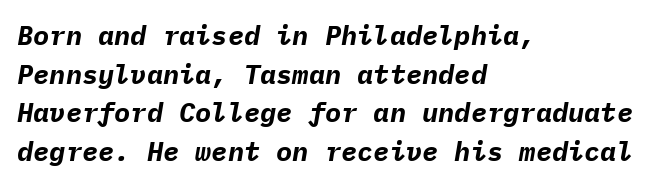
The image shows 27 px bold type, italic (leaning right); set left-aligned, normal line spacing (1.43x), normal letter spacing, not underlined.
